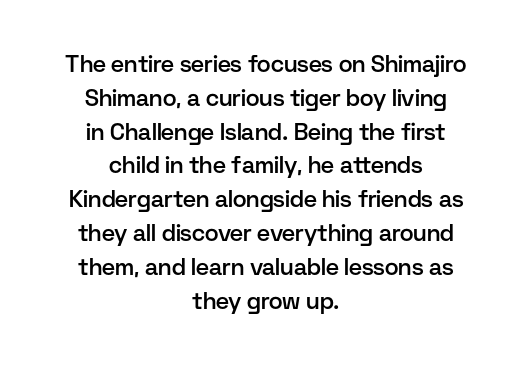
Check under the words: just untouched page. A normal amount of white space separates one row of letters from the next. This is the in-between weight designers call semibold or demi. The paragraph shown floats in the horizontal middle.
